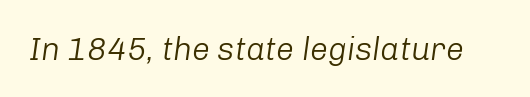
The image shows 32 px light type, italic (leaning right); set normal letter spacing, not underlined; low stroke contrast and a medium x-height.
